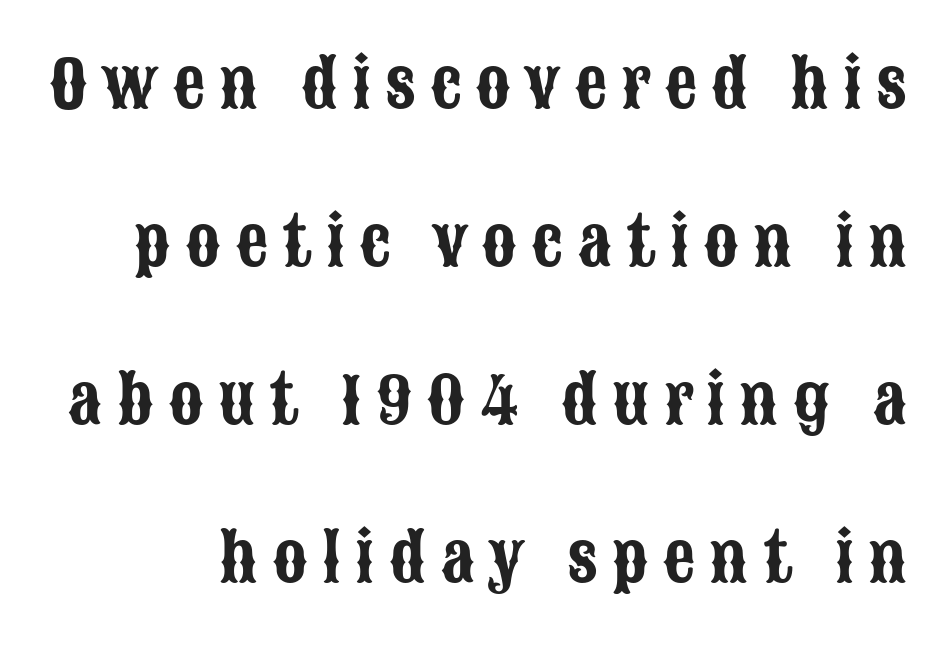
Q: Is the text italic (slanted)? A: No, it is upright.
Q: Is the typeface a serif or a sans-serif typeface? A: Sans-serif.
Q: Is the text underlined? A: No.
Q: Is the spacing between letters normal or unusually wide? A: Unusually wide.
Q: Is the spacing between lines tight, normal or loose? A: Loose.
Q: Width (condensed, normal, or wide)? A: Condensed.
Q: Stroke contrast? A: Low.
Q: x-height? A: Large.
Q: Monospaced? A: No.
